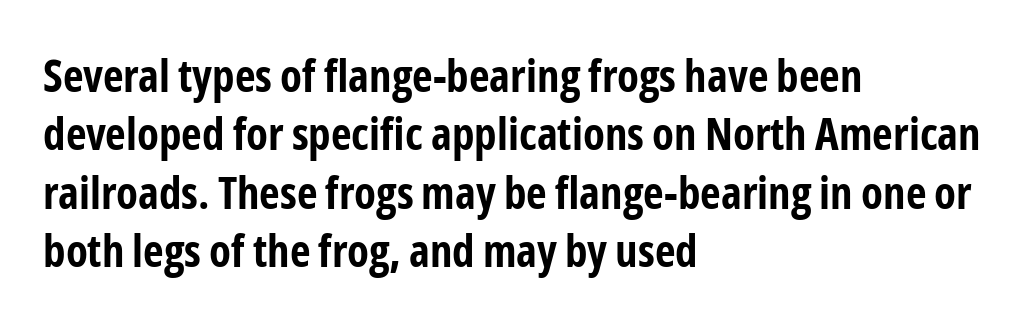
This is sans-serif lettering, the kind often seen on screens and signage. Is this a fixed-width face? No — the glyphs have proportional, varying widths. These lines carry a lot of weight — the face is fully bold. Baseline-to-baseline distance is the conventional proportion of letter height.
